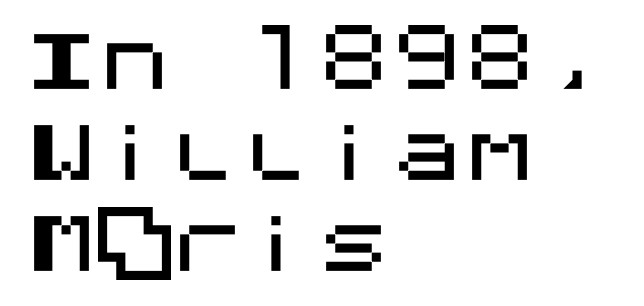
Check under the words: just untouched page. Does the type have serifs? No, each stem ends abruptly. Alignment: flush left. When letters stand straight like this, we call the style roman or upright. Whoever set this chose a conventional vertical rhythm. Tracking value appears to be zero — textbook default spacing.
